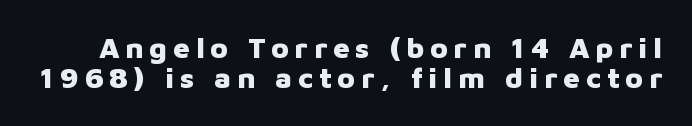
{"serif": "no", "italic": "no", "bold": "yes", "weight": "heavy", "width": "normal", "stroke_contrast": "low", "x_height": "medium", "monospaced": "no", "underline": "no", "line_spacing": "tight", "line_spacing_ratio": 1.05, "letter_spacing": "wide", "letter_spacing_em": 0.21, "glyph_px": 29}
